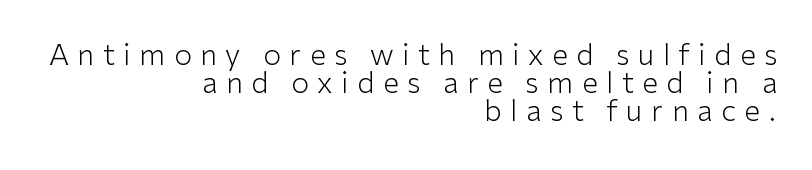
{"serif": "no", "italic": "no", "bold": "no", "weight": "light", "width": "normal", "stroke_contrast": "low", "x_height": "medium", "monospaced": "no", "underline": "no", "align": "right", "line_spacing": "tight", "line_spacing_ratio": 0.96, "letter_spacing": "wide", "letter_spacing_em": 0.29, "glyph_px": 29}
